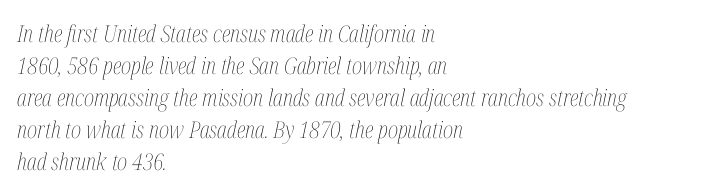
{"italic": "yes", "lean": "right", "slant_degrees": 12, "bold": "no", "underline": "no", "align": "left", "line_spacing": "normal", "line_spacing_ratio": 1.39, "letter_spacing": "normal", "letter_spacing_em": 0.0, "glyph_px": 23}
